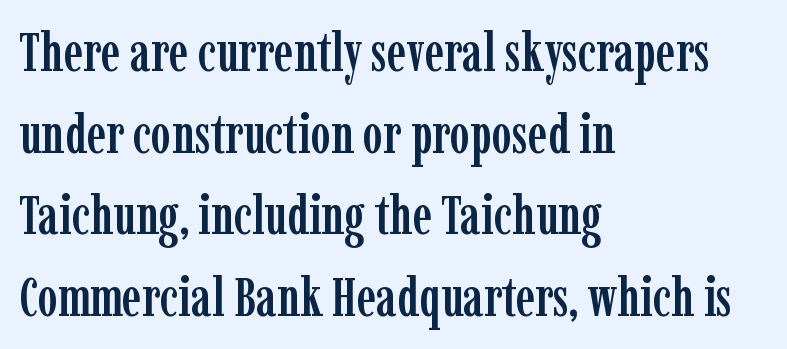
{"serif": "yes", "italic": "no", "width": "condensed", "stroke_contrast": "low", "x_height": "medium", "monospaced": "no", "underline": "no", "align": "left", "line_spacing": "normal", "line_spacing_ratio": 1.51, "letter_spacing": "normal", "letter_spacing_em": 0.0, "glyph_px": 54}
